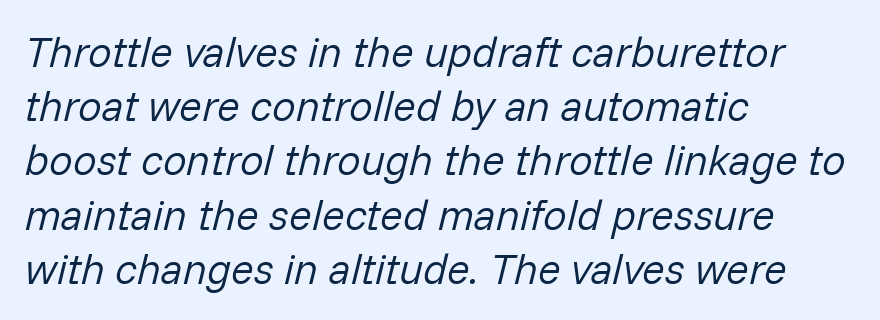
Q: Is the text bold? A: No.
Q: Is the text italic (slanted)? A: Yes, it leans right by about 14 degrees.
Q: Is the text underlined? A: No.
Q: How is the paragraph aligned? A: Left-aligned.
Q: Is the spacing between letters normal or unusually wide? A: Normal.
Q: Is the spacing between lines tight, normal or loose? A: Normal.
Q: Width (condensed, normal, or wide)? A: Normal.
Q: Stroke contrast? A: Low.
Q: x-height? A: Medium.
Q: Monospaced? A: No.
